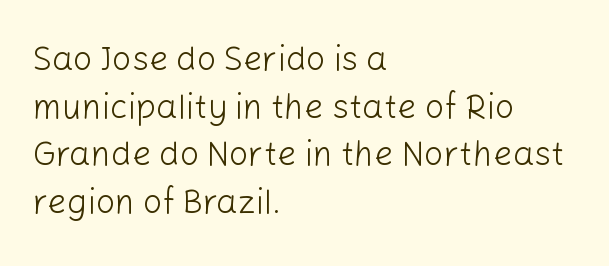
The image shows 34 px light sans-serif type, upright; set left-aligned, normal line spacing (1.4x), normal letter spacing, not underlined; low stroke contrast and a medium x-height.
